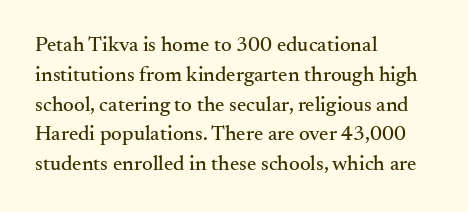
Q: Is the text italic (slanted)? A: No, it is upright.
Q: Is the text underlined? A: No.
Q: How is the paragraph aligned? A: Left-aligned.
Q: Is the spacing between letters normal or unusually wide? A: Normal.
Q: Is the spacing between lines tight, normal or loose? A: Normal.
